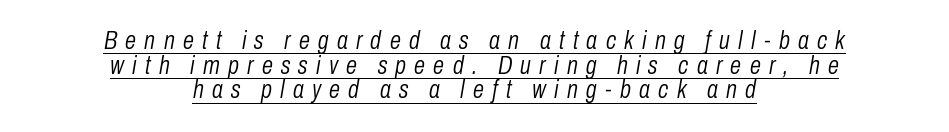
Every character sits at an angle, as italics do. Notice how descenders almost collide with the ascenders below — that's tight leading. Is the stroke heavy? The answer is a plain regular-or-lighter. Spacing between characters has been opened up far beyond the box default. Notice how a bar underscores the lettering throughout. Compared with a flush-left layout, this one balances lines on the center instead.
